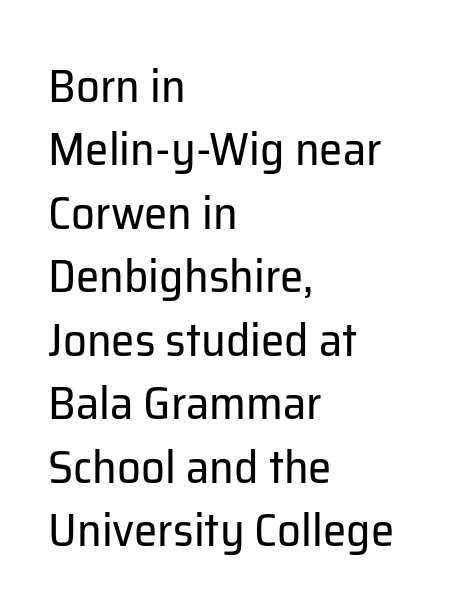
{"serif": "no", "italic": "no", "bold": "no", "weight": "regular", "width": "normal", "stroke_contrast": "low", "x_height": "medium", "monospaced": "no", "underline": "no", "align": "left", "line_spacing": "normal", "line_spacing_ratio": 1.35, "letter_spacing": "normal", "letter_spacing_em": 0.0, "glyph_px": 47}
